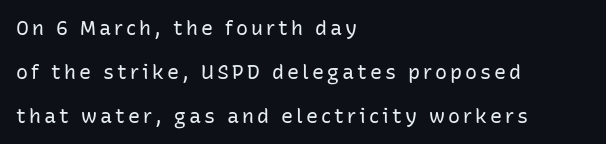
If you measured baseline to baseline, you'd find a long distance. Horizontally, the lines are justified to the leading edge only. This is the regular roman posture of the typeface. Is the stroke heavy? The answer is a plain regular-or-lighter. The words here are not underlined.
